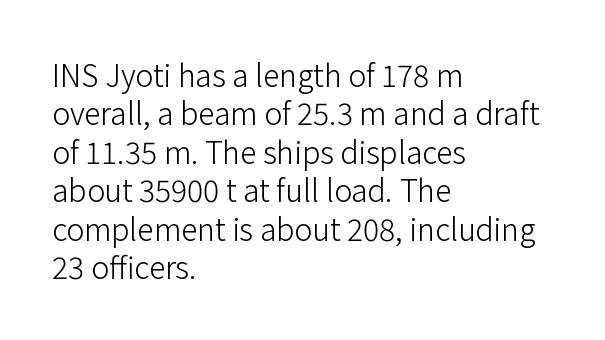
{"serif": "no", "italic": "no", "bold": "no", "weight": "light", "width": "normal", "stroke_contrast": "low", "x_height": "medium", "monospaced": "no", "underline": "no", "align": "left", "line_spacing": "normal", "line_spacing_ratio": 1.28, "letter_spacing": "normal", "letter_spacing_em": 0.0, "glyph_px": 30}
